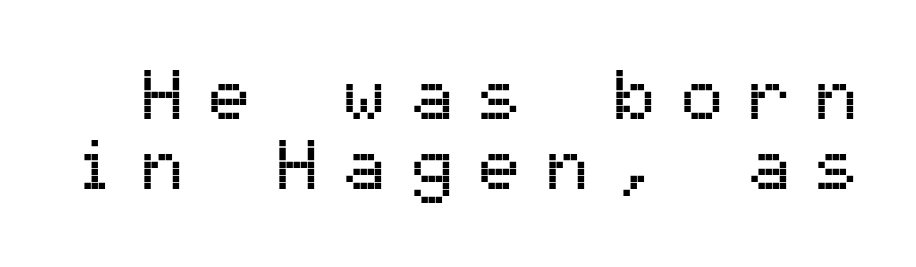
The image shows 71 px sans-serif type, upright, monospaced; set tight line spacing (0.99x), unusually wide letter spacing (+0.35 em), not underlined; medium stroke contrast and a medium x-height.
